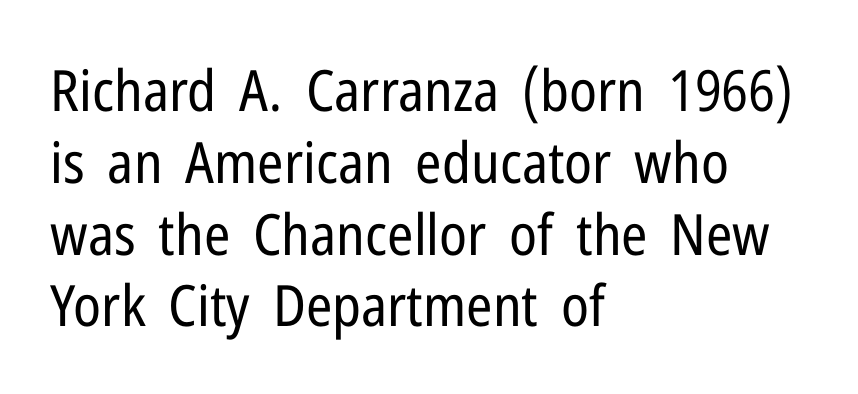
The rendering keeps characters at their native spacing. Left-aligned paragraph, ragged on the right. Examine the stroke ends and you'll find no serifs. The lettering holds an erect, upright posture throughout. No word sits above an underline. Spacing verdict: proportional, widths tailored to each character.
